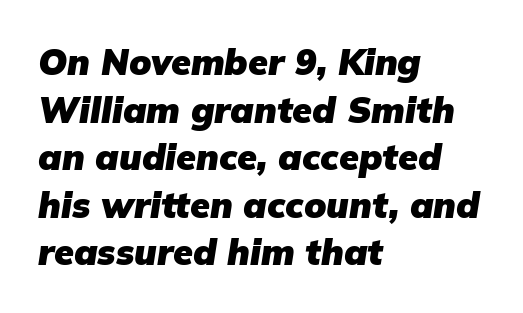
{"italic": "yes", "lean": "right", "slant_degrees": 9, "bold": "yes", "weight": "heavy", "width": "normal", "stroke_contrast": "low", "x_height": "medium", "monospaced": "no", "underline": "no", "align": "left", "line_spacing": "normal", "line_spacing_ratio": 1.32, "letter_spacing": "normal", "letter_spacing_em": 0.0, "glyph_px": 36}
